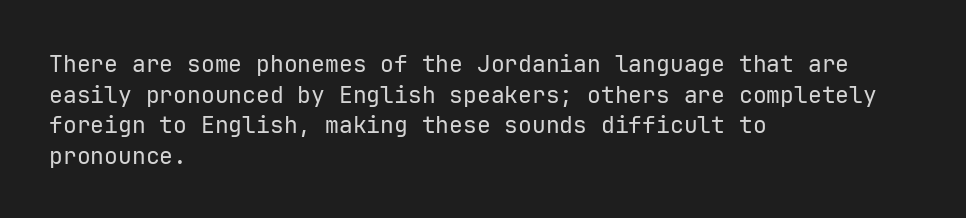
Vertical spacing — default. The text block is weighted toward the left margin, trailing off unevenly rightward. The baseline area is clear. These lines keep a tight, regular rhythm from letter to letter. No extra ink here — the face is not bold.
